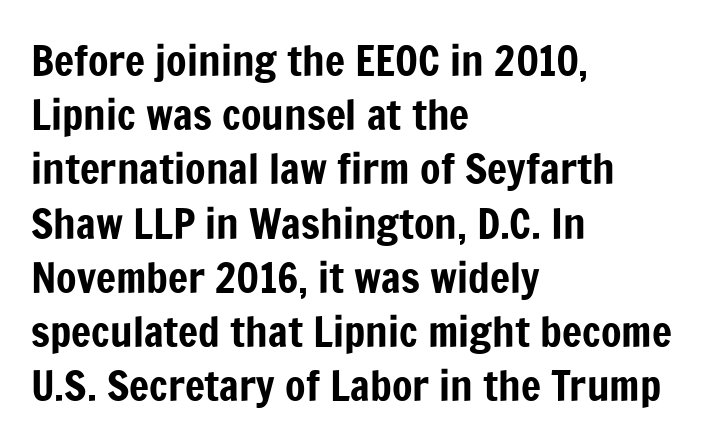
The image shows 42 px condensed sans-serif type, upright; set left-aligned, normal line spacing (1.29x), normal letter spacing, not underlined; low stroke contrast and a medium x-height.
